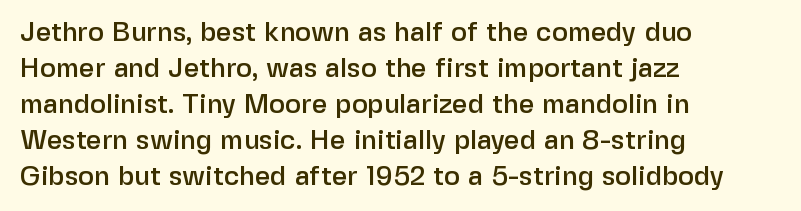
Q: Is the text italic (slanted)? A: No, it is upright.
Q: Is the text underlined? A: No.
Q: How is the paragraph aligned? A: Left-aligned.
Q: Is the spacing between letters normal or unusually wide? A: Normal.
Q: Is the spacing between lines tight, normal or loose? A: Normal.
